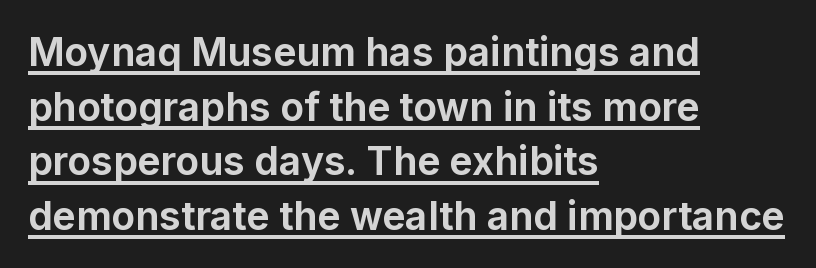
The image shows 39 px bold sans-serif type, upright; set left-aligned, normal line spacing (1.4x), normal letter spacing, underlined; low stroke contrast and a medium x-height.
